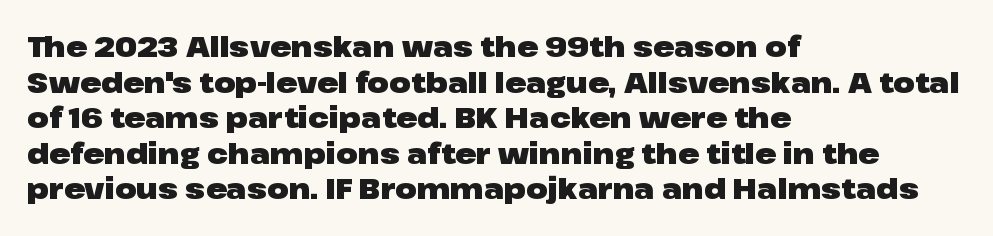
{"serif": "no", "italic": "no", "bold": "yes", "weight": "heavy", "width": "wide", "stroke_contrast": "low", "x_height": "medium", "monospaced": "no", "underline": "no", "align": "left", "line_spacing": "normal", "line_spacing_ratio": 1.27, "letter_spacing": "normal", "letter_spacing_em": 0.0, "glyph_px": 28}
